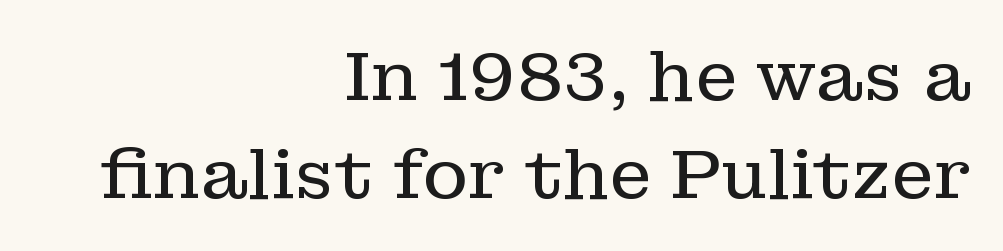
This is the regular roman posture of the typeface. Caption: face not bold, strokes unweighted. Looks like regular typesetting: each glyph gets only the width it needs. A typesetter would call this zero additional tracking.
